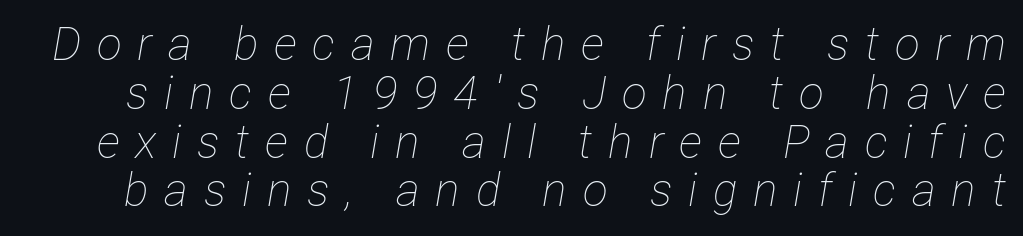
The rendering uses natural spacing where letterforms have individual widths. You can tell it's italic because the verticals aren't actually vertical. Between one letter and the next there's a generous, obvious gap. Each stroke keeps to a modest, everyday thickness or less.
